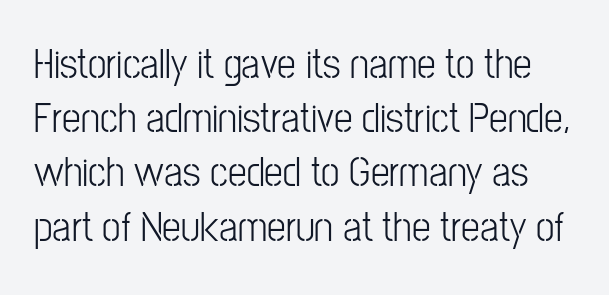
Q: Is the text bold? A: No.
Q: Is the text italic (slanted)? A: No, it is upright.
Q: Is the typeface a serif or a sans-serif typeface? A: Sans-serif.
Q: Is the text underlined? A: No.
Q: Is the spacing between letters normal or unusually wide? A: Normal.
Q: Is the spacing between lines tight, normal or loose? A: Normal.
Q: Width (condensed, normal, or wide)? A: Condensed.
Q: Stroke contrast? A: Low.
Q: x-height? A: Medium.
Q: Monospaced? A: No.
